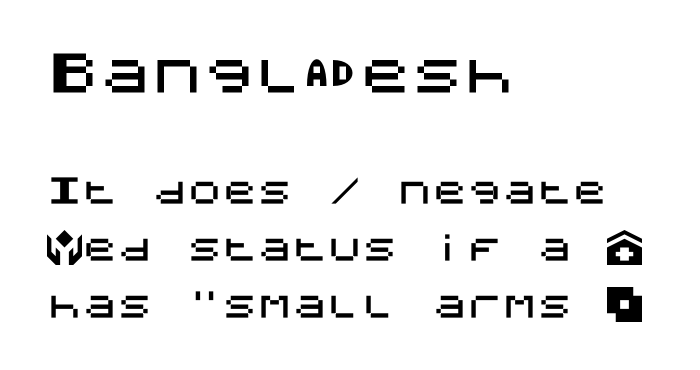
The passage shown stacks its lines at a standard gap. Tracking here is standard; glyphs follow each other at the usual distance. Stroke terminals: plain, sans-serif. Posture: vertical. Anything drawn beneath the words? Only blank space.
